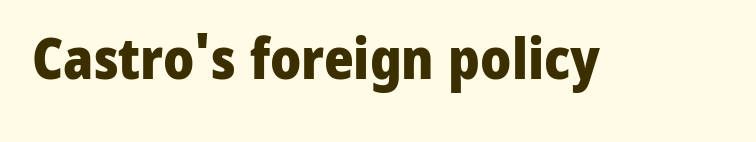
The image shows 57 px heavy sans-serif type, upright; set normal letter spacing, not underlined; low stroke contrast and a medium x-height.
